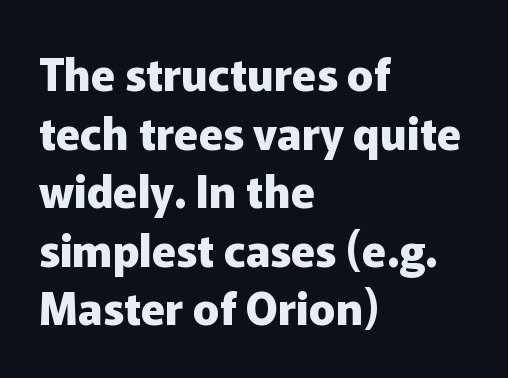
{"serif": "no", "italic": "no", "bold": "yes", "weight": "heavy", "width": "normal", "stroke_contrast": "low", "x_height": "medium", "monospaced": "no", "underline": "no", "align": "left", "line_spacing": "normal", "line_spacing_ratio": 1.33, "letter_spacing": "normal", "letter_spacing_em": 0.0, "glyph_px": 44}
